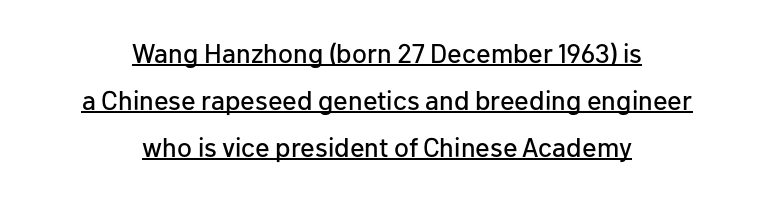
The image shows 27 px text type, upright; set centered, line spacing 1.74x, normal letter spacing, underlined.
